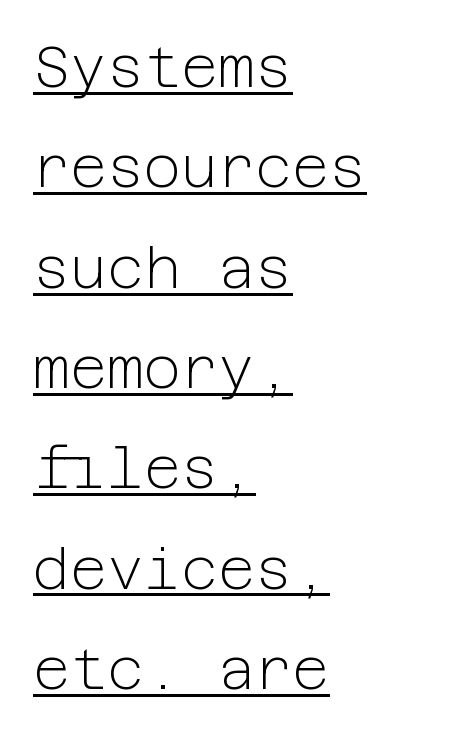
The image shows 57 px light sans-serif type, upright; set left-aligned, line spacing 1.76x, normal letter spacing, underlined; low stroke contrast and a medium x-height.
